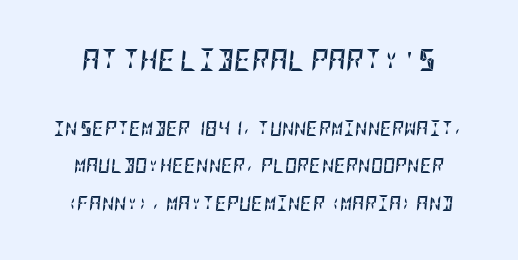
The image shows 22 px bold type, italic (leaning right); set loose line spacing (2.48x), normal letter spacing, not underlined; the first (top) block is 1.47x larger.
